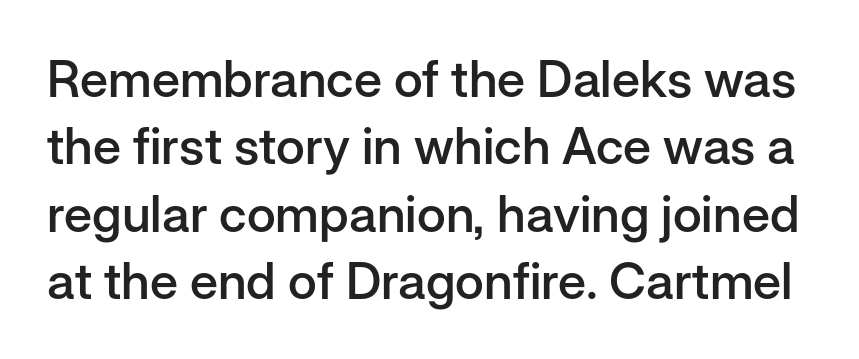
Horizontal bands of white between lines are of average thickness. Ascenders rise straight up at ninety degrees. Clear beneath every line of the passage. The designer went with a sans here, leaving each stem footless. Think of a printed novel: that variable character pitch is what you see here. Weight check: semibold — heavier than regular, not quite bold.
